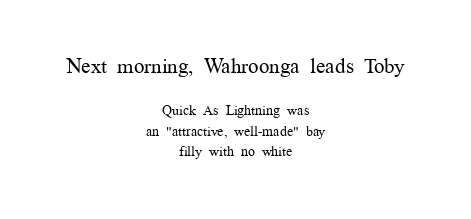
The image shows 21 px text type, upright; set centered, normal line spacing (1.48x), normal letter spacing, not underlined; the first (top) block is 1.5x larger.
